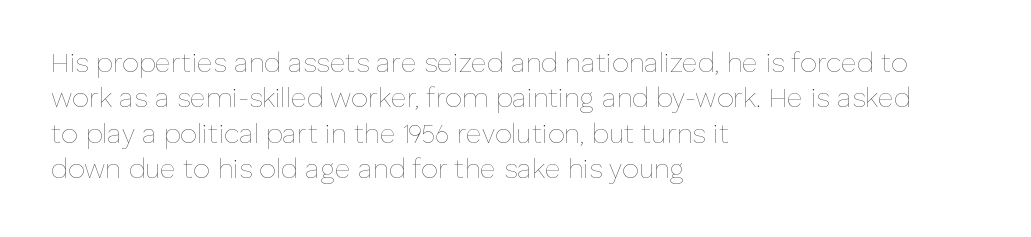
{"italic": "no", "bold": "no", "underline": "no", "align": "left", "line_spacing": "normal", "line_spacing_ratio": 1.31, "letter_spacing": "normal", "letter_spacing_em": 0.0, "glyph_px": 27}
